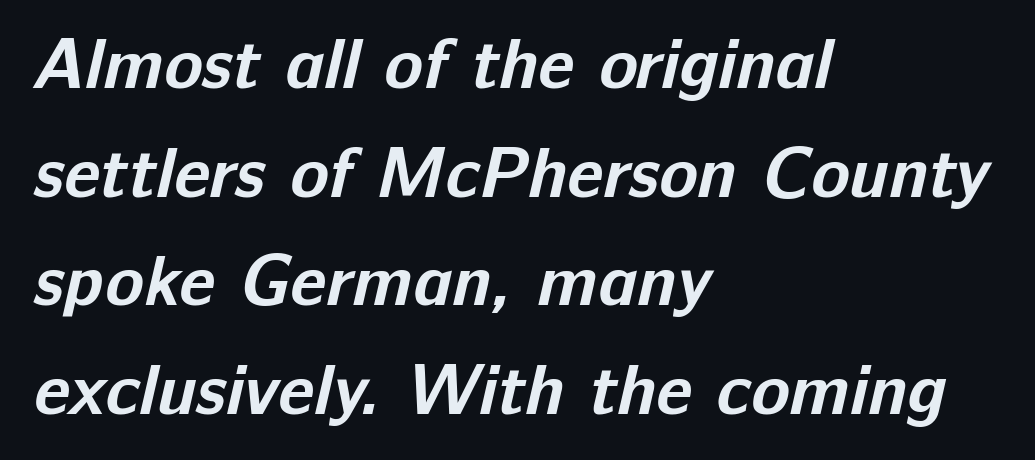
The image shows 71 px bold sans-serif type; set left-aligned, normal line spacing (1.53x), normal letter spacing, not underlined; low stroke contrast and a medium x-height.
